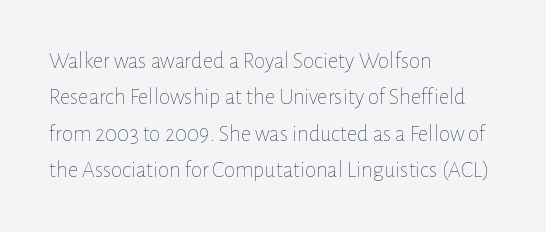
The image shows 23 px text type, upright; set left-aligned, normal line spacing (1.58x), normal letter spacing, not underlined.
